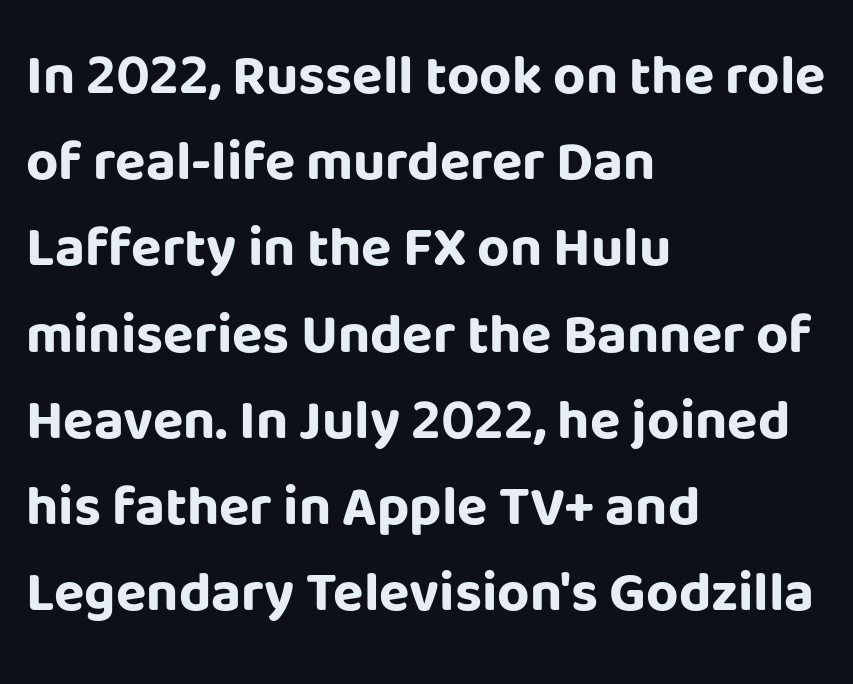
One-word summary of the alignment: left. Proportional: the letters do not fall into vertical columns. Words appear dense and cohesive because spacing is normal. Each row of text sits above clean, open space. Ascenders rise straight up at ninety degrees. A sans-serif font was chosen for this passage.
